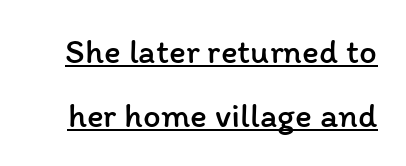
{"italic": "no", "bold": "no", "weight": "regular", "width": "normal", "stroke_contrast": "low", "x_height": "medium", "monospaced": "no", "underline": "yes", "line_spacing_ratio": 1.83, "letter_spacing": "normal", "letter_spacing_em": 0.0, "glyph_px": 35}
